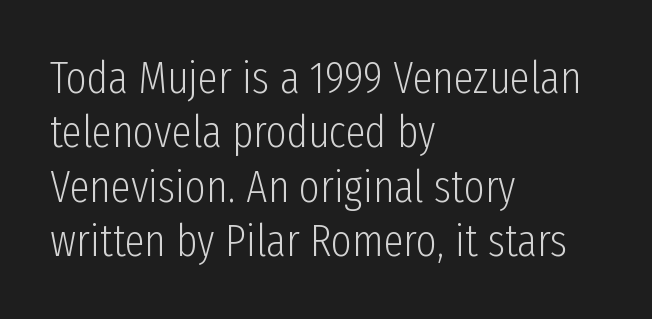
{"serif": "no", "italic": "no", "bold": "no", "weight": "light", "width": "condensed", "stroke_contrast": "low", "x_height": "medium", "monospaced": "no", "underline": "no", "align": "left", "line_spacing_ratio": 1.21, "letter_spacing": "normal", "letter_spacing_em": 0.0, "glyph_px": 45}
